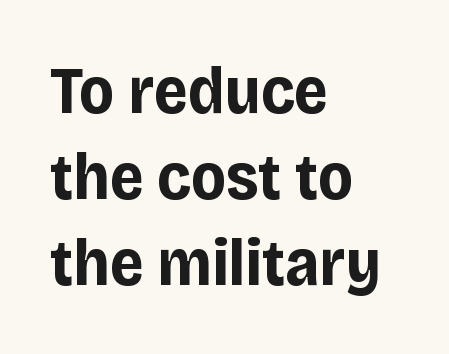
The image shows 67 px bold sans-serif type, upright; set left-aligned, normal line spacing (1.28x), normal letter spacing, not underlined; low stroke contrast and a large x-height.
